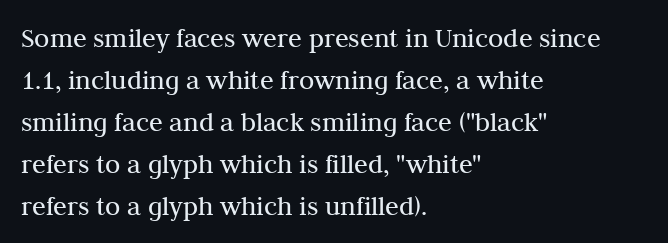
Q: Is the text bold? A: No.
Q: Is the text italic (slanted)? A: No, it is upright.
Q: Is the typeface a serif or a sans-serif typeface? A: Serif.
Q: Is the text underlined? A: No.
Q: How is the paragraph aligned? A: Left-aligned.
Q: Is the spacing between letters normal or unusually wide? A: Normal.
Q: Is the spacing between lines tight, normal or loose? A: Normal.
Q: Width (condensed, normal, or wide)? A: Normal.
Q: Stroke contrast? A: Medium.
Q: x-height? A: Medium.
Q: Monospaced? A: No.
